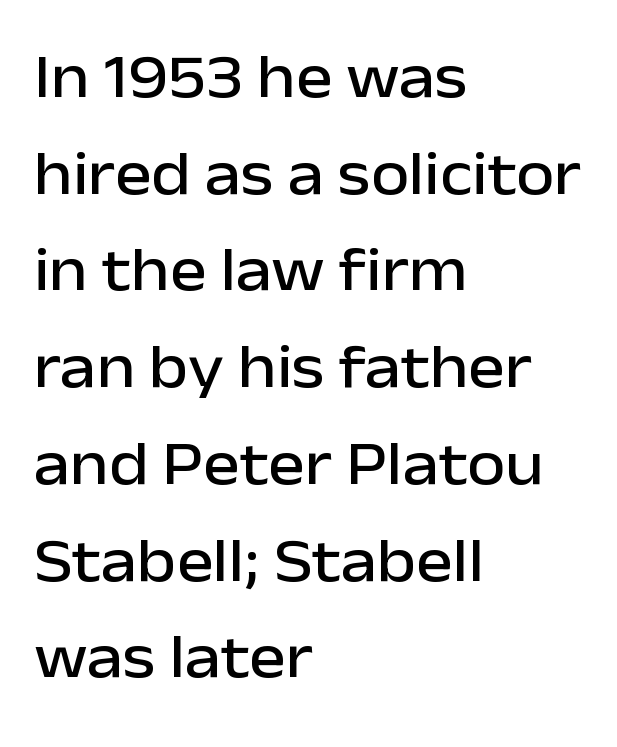
{"serif": "no", "italic": "no", "width": "normal", "stroke_contrast": "low", "x_height": "medium", "monospaced": "no", "underline": "no", "align": "left", "line_spacing": "normal", "line_spacing_ratio": 1.56, "letter_spacing": "normal", "letter_spacing_em": 0.0, "glyph_px": 62}
